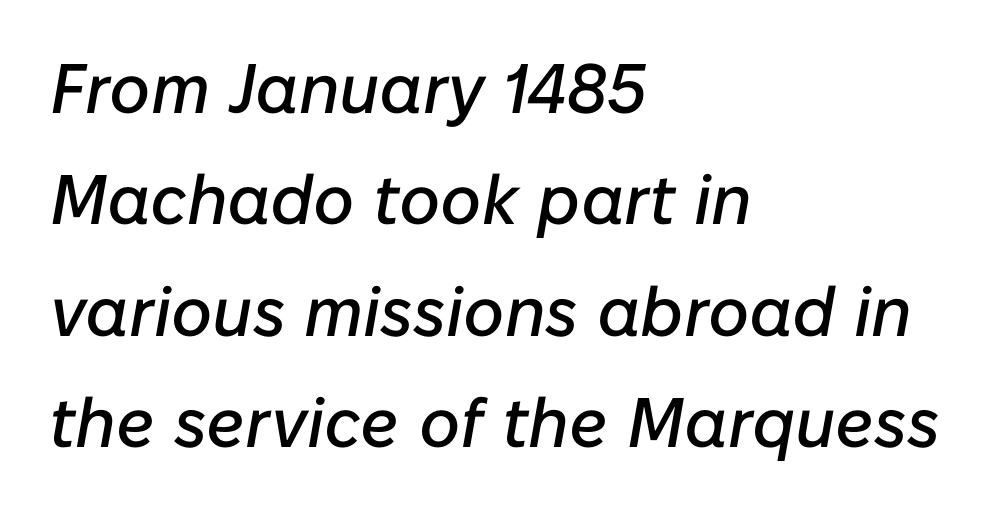
The text carries the slant typical of an italic or oblique font. The letters advance in unequal steps, a hallmark of proportional type. A classic flush-left, rag-right setting is used for this passage. How would I describe the line gaps? Plain and ordinary.
